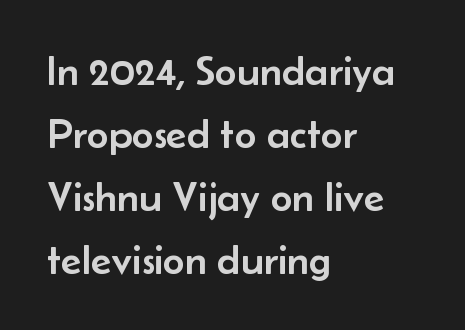
The image shows 42 px sans-serif type, upright; set left-aligned, normal line spacing (1.5x), normal letter spacing, not underlined; low stroke contrast and a small x-height.
